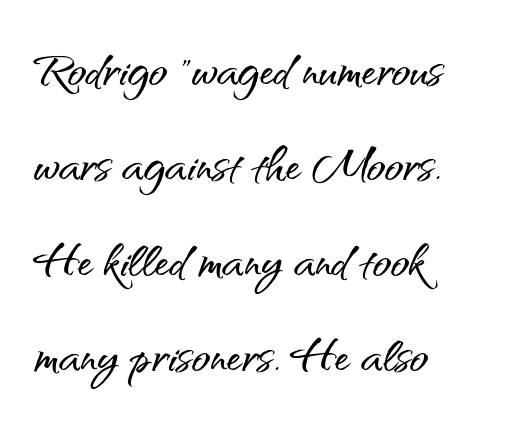
The image shows 62 px sans-serif type; set left-aligned, normal line spacing (1.54x), normal letter spacing, not underlined; medium stroke contrast and a small x-height.
